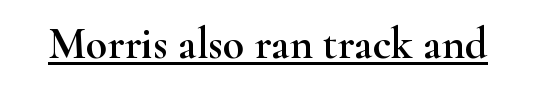
{"serif": "yes", "italic": "no", "width": "wide", "stroke_contrast": "high", "x_height": "small", "monospaced": "no", "underline": "yes", "letter_spacing": "normal", "letter_spacing_em": 0.0, "glyph_px": 44}
